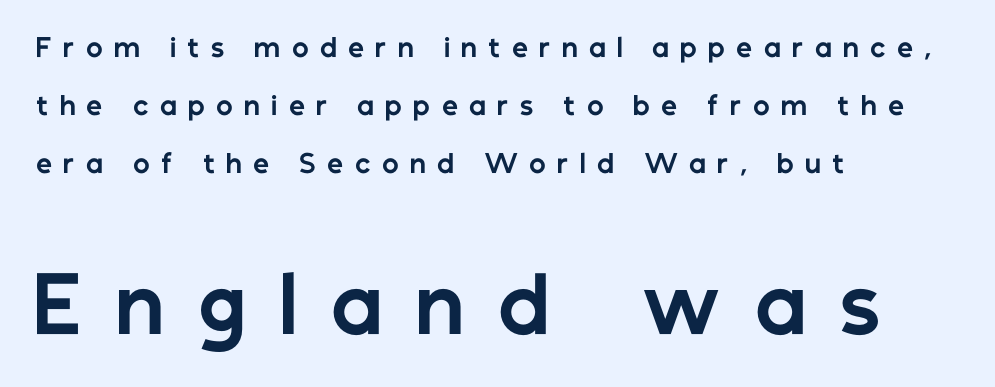
Two sizes are in play, and the larger belongs to the second block. The specimen reads as upright at a glance. Regarding leading, the lines here are spaced well apart. This sample uses expanded letter spacing, leaving extra air between glyphs.
